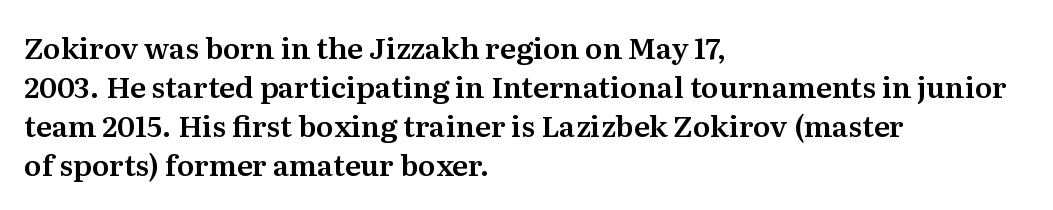
Q: Is the text italic (slanted)? A: No, it is upright.
Q: Is the typeface a serif or a sans-serif typeface? A: Serif.
Q: Is the text underlined? A: No.
Q: How is the paragraph aligned? A: Left-aligned.
Q: Is the spacing between letters normal or unusually wide? A: Normal.
Q: Is the spacing between lines tight, normal or loose? A: Normal.
Q: Width (condensed, normal, or wide)? A: Normal.
Q: Stroke contrast? A: Medium.
Q: x-height? A: Medium.
Q: Monospaced? A: No.
